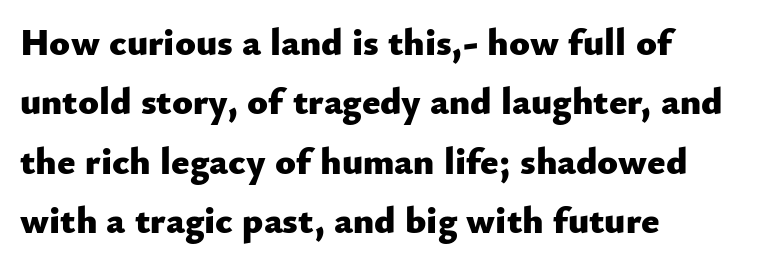
Q: Is the text bold? A: Yes.
Q: Is the text italic (slanted)? A: No, it is upright.
Q: Is the typeface a serif or a sans-serif typeface? A: Sans-serif.
Q: Is the text underlined? A: No.
Q: How is the paragraph aligned? A: Left-aligned.
Q: Is the spacing between letters normal or unusually wide? A: Normal.
Q: Is the spacing between lines tight, normal or loose? A: Normal.
Q: Width (condensed, normal, or wide)? A: Normal.
Q: Stroke contrast? A: Low.
Q: x-height? A: Small.
Q: Monospaced? A: No.
